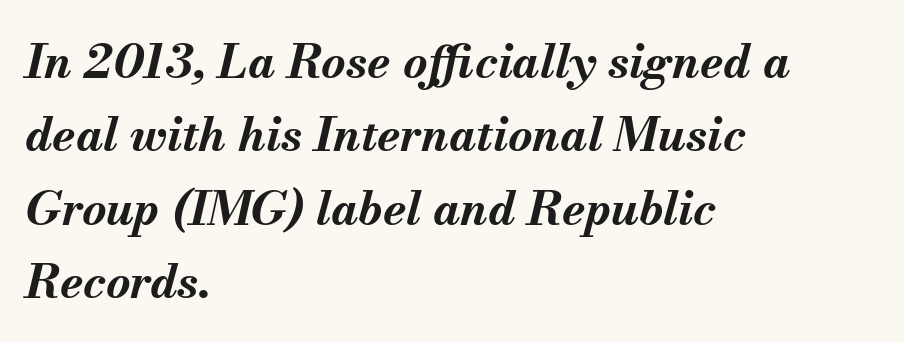
Q: Is the text bold? A: Yes.
Q: Is the text italic (slanted)? A: Yes, it leans right by about 13 degrees.
Q: Is the text underlined? A: No.
Q: How is the paragraph aligned? A: Left-aligned.
Q: Is the spacing between letters normal or unusually wide? A: Normal.
Q: Is the spacing between lines tight, normal or loose? A: Normal.
Q: Width (condensed, normal, or wide)? A: Normal.
Q: Stroke contrast? A: Medium.
Q: x-height? A: Small.
Q: Monospaced? A: No.
